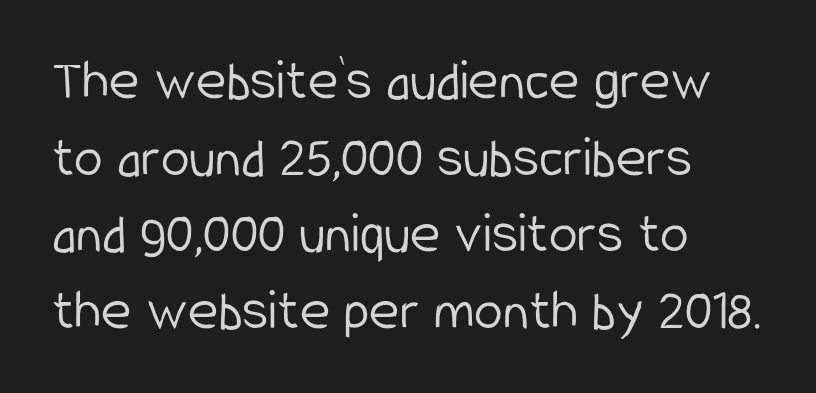
Q: Is the text bold? A: No.
Q: Is the text italic (slanted)? A: No, it is upright.
Q: Is the typeface a serif or a sans-serif typeface? A: Sans-serif.
Q: Is the text underlined? A: No.
Q: How is the paragraph aligned? A: Left-aligned.
Q: Is the spacing between letters normal or unusually wide? A: Normal.
Q: Is the spacing between lines tight, normal or loose? A: Normal.
Q: Width (condensed, normal, or wide)? A: Condensed.
Q: Stroke contrast? A: Low.
Q: x-height? A: Medium.
Q: Monospaced? A: No.
